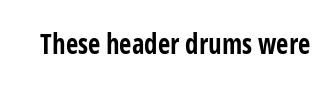
{"italic": "no", "bold": "yes", "underline": "no", "letter_spacing": "normal", "letter_spacing_em": 0.0, "glyph_px": 27}
